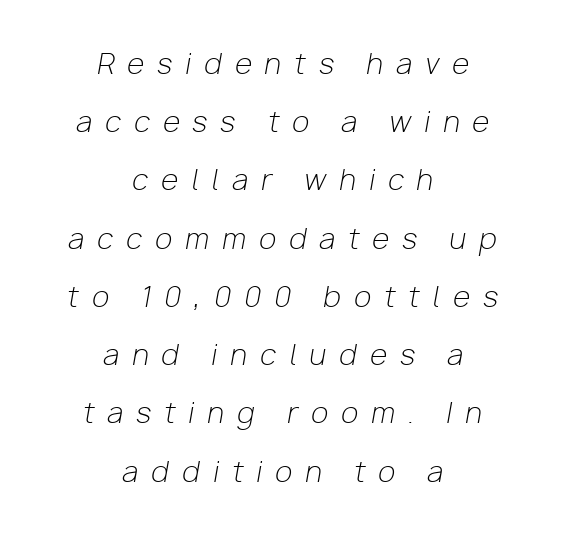
Q: Is the text bold? A: No.
Q: Is the text italic (slanted)? A: Yes, it leans right by about 10 degrees.
Q: Is the text underlined? A: No.
Q: How is the paragraph aligned? A: Centered.
Q: Is the spacing between letters normal or unusually wide? A: Unusually wide.
Q: Is the spacing between lines tight, normal or loose? A: Loose.
Q: Width (condensed, normal, or wide)? A: Normal.
Q: Stroke contrast? A: Low.
Q: x-height? A: Medium.
Q: Monospaced? A: No.
